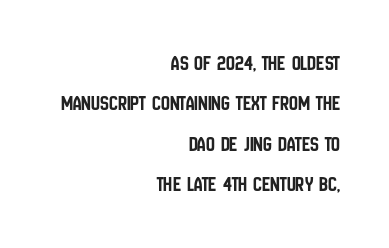
{"italic": "no", "underline": "no", "align": "right", "line_spacing_ratio": 1.84, "letter_spacing": "normal", "letter_spacing_em": 0.0, "glyph_px": 22}
